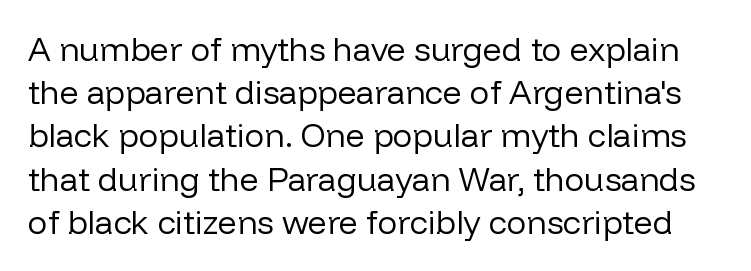
The image shows 33 px regular-weight sans-serif type, upright; set normal line spacing (1.31x), normal letter spacing, not underlined; low stroke contrast and a medium x-height.
